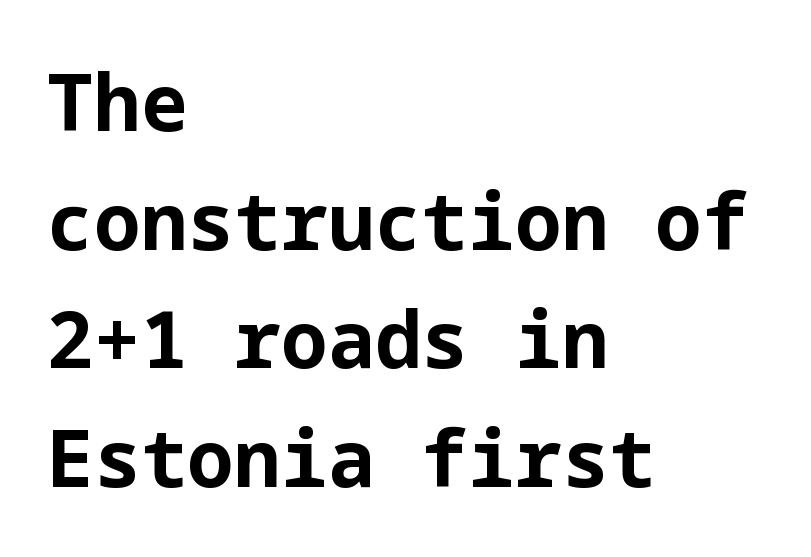
The image shows 78 px bold sans-serif type, upright; set left-aligned, normal line spacing (1.52x), normal letter spacing, not underlined; low stroke contrast and a medium x-height.
